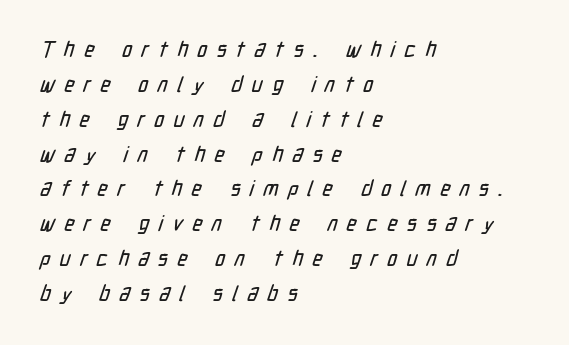
Vertically, the passage feels balanced, rows spaced as you'd expect. The passage shown has open, widely tracked lettering throughout. The passage is arranged the way most books set body copy — flush left. The space directly below the letters is spotless.
